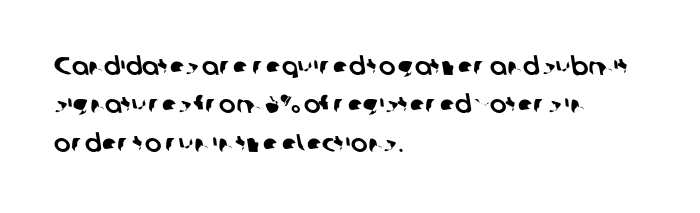
A student would call this left alignment; a typographer would say flush left, rag right. The space beneath each line is pristine and unruled. The gaps between neighbouring characters are ordinary and unremarkable. The designer left line spacing at the default.
